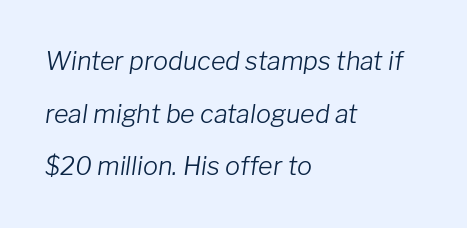
The image shows 25 px text type, italic (leaning right); set left-aligned, loose line spacing (2.11x), normal letter spacing, not underlined.
